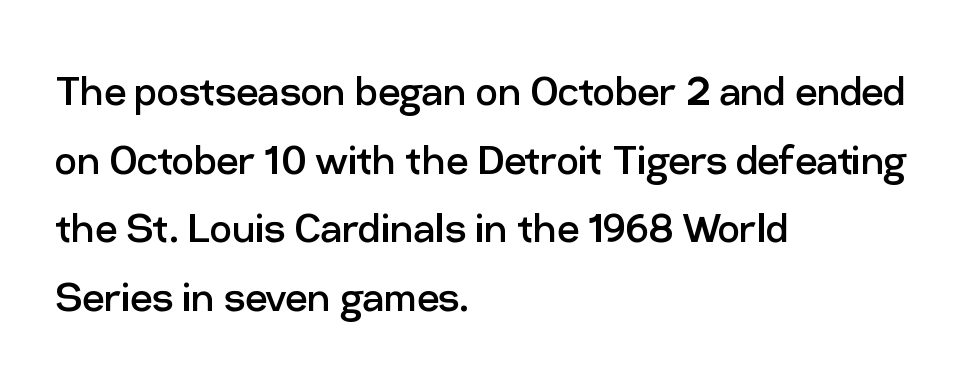
Regarding leading, the lines here are spaced in the standard way. Reading down the block, your eye returns to a fixed left position each line. Underlining? Definitely not there. You could not count columns in this text — the font is proportionally spaced. The font family rendered here belongs to the sans-serif group.
